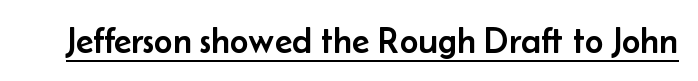
Each letter's strokes conclude bluntly, with no projecting serifs. Glyph-to-glyph distance matches everyday printed text. The font's upright variant was chosen for this text. Here the designer chose a conventional face with non-uniform glyph widths. Caption: lettering with a line underneath.
